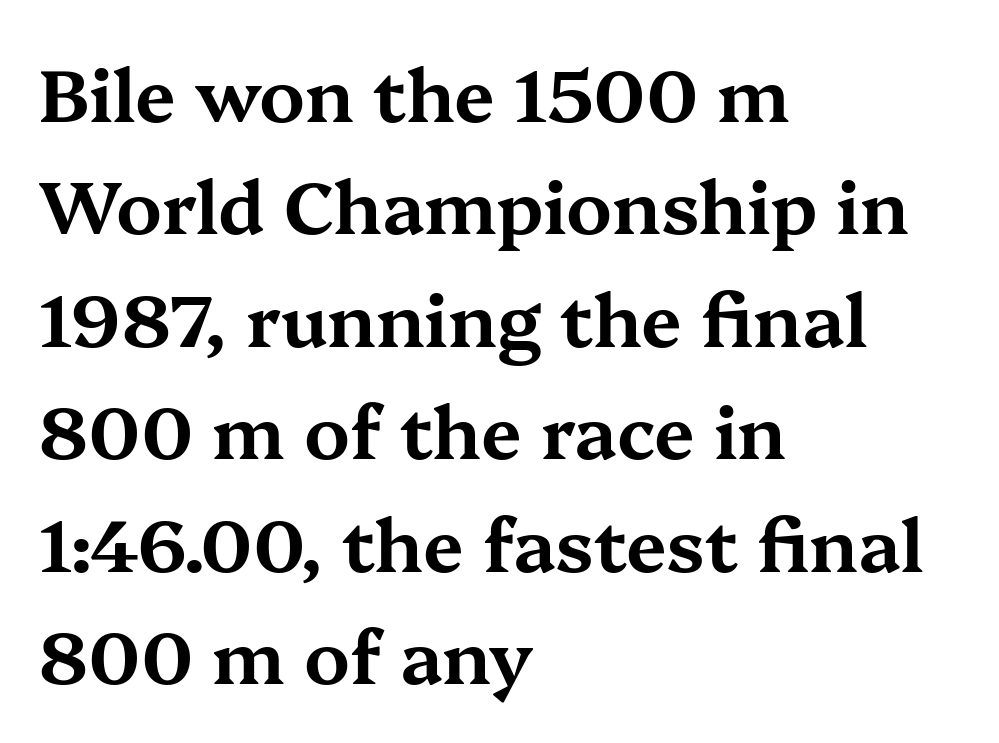
Q: Is the text italic (slanted)? A: No, it is upright.
Q: Is the typeface a serif or a sans-serif typeface? A: Serif.
Q: Is the text underlined? A: No.
Q: How is the paragraph aligned? A: Left-aligned.
Q: Is the spacing between letters normal or unusually wide? A: Normal.
Q: Is the spacing between lines tight, normal or loose? A: Normal.
Q: Width (condensed, normal, or wide)? A: Wide.
Q: Stroke contrast? A: Medium.
Q: x-height? A: Medium.
Q: Monospaced? A: No.
